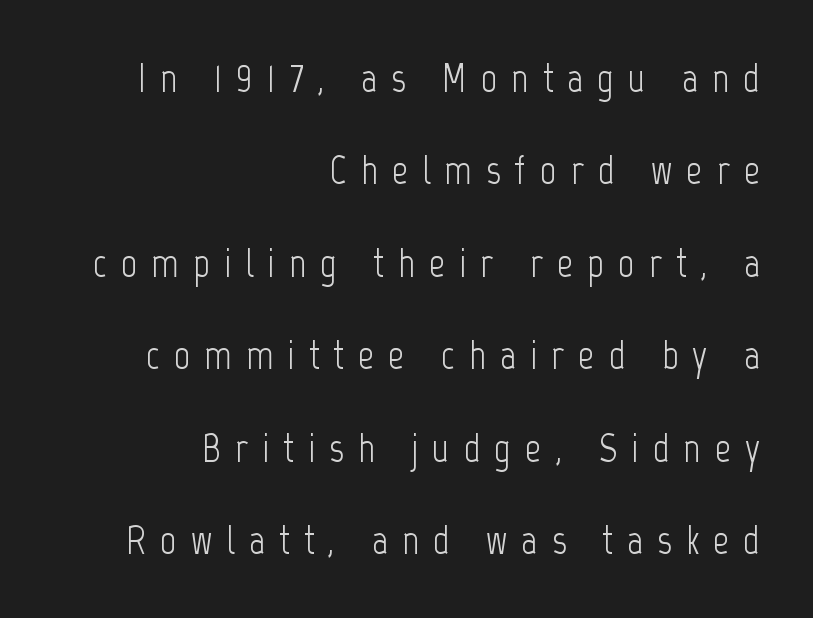
The image shows 40 px light, condensed sans-serif type, upright; set right-aligned, loose line spacing (2.31x), unusually wide letter spacing (+0.35 em), not underlined; low stroke contrast and a medium x-height.
